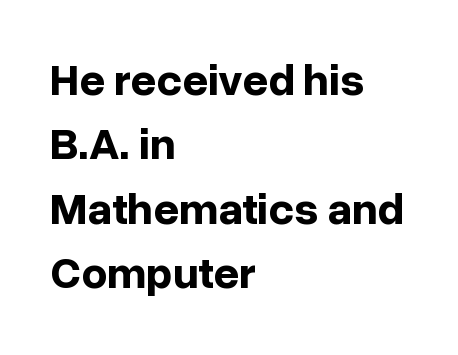
The image shows 45 px bold sans-serif type, upright; set left-aligned, normal line spacing (1.43x), normal letter spacing, not underlined; low stroke contrast and a medium x-height.
